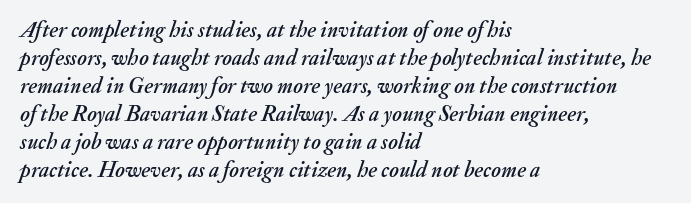
Vertically, the passage feels balanced, rows spaced as you'd expect. A typesetter would mark this as italic. Descenders hang freely into open space. The type is set solid horizontally, with unmodified tracking. Each line starts at the same left margin while the right side varies.
